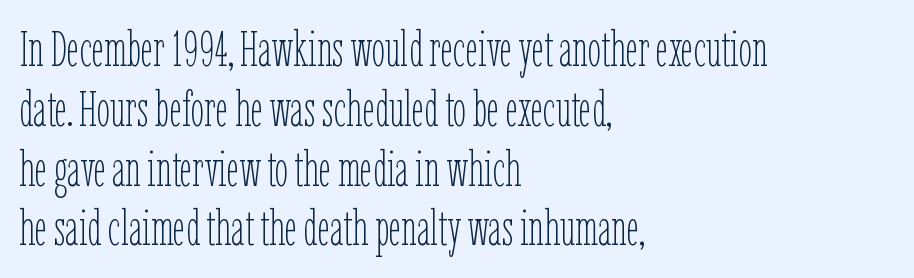
The weight would be labelled regular, book, light, or lighter still. The zone under the glyphs is completely vacant. The font's upright variant was chosen for this text. Note the varied advance widths — an 'i' is clearly narrower than an 'm'. Reading down the block, your eye returns to a fixed left position each line.
